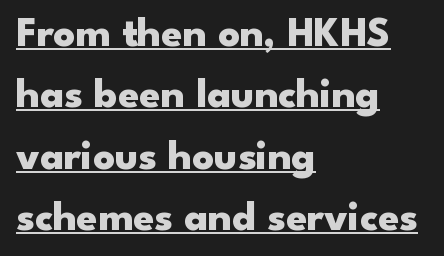
The image shows 42 px heavy, wide sans-serif type, upright; set left-aligned, normal line spacing (1.46x), normal letter spacing, underlined; low stroke contrast and a small x-height.
